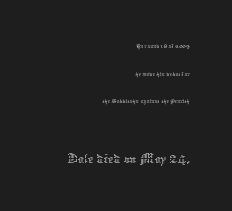
{"italic": "no", "bold": "no", "weight": "thin", "width": "normal", "stroke_contrast": "low", "x_height": "medium", "monospaced": "no", "underline": "no", "align": "right", "line_spacing": "loose", "line_spacing_ratio": 1.98, "letter_spacing": "normal", "letter_spacing_em": 0.0, "larger_block": "second", "size_ratio": 2.21, "glyph_px": 31}
